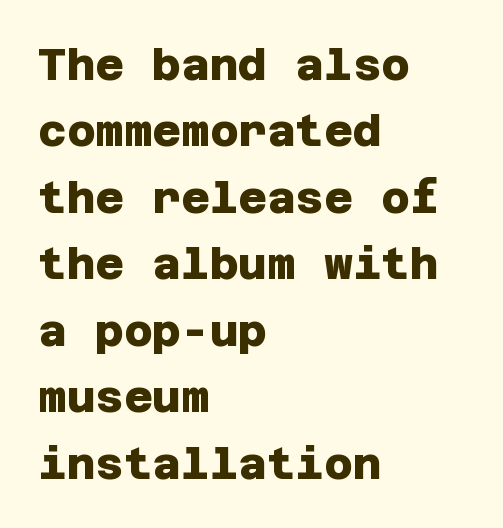
Typesetter's note: full bold, strokes at maximum text heaviness. No word sits above an underline. Nobody touched the tracking dial on this one. Notice how the passage keeps a crisp vertical edge on the left only. You can tell from the bare stems that sans-serif type was used.
